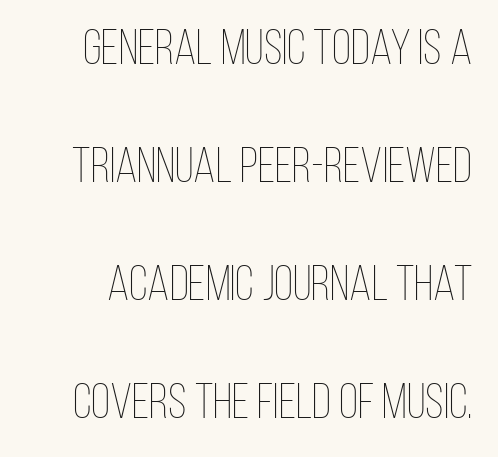
Weight: not bold — regular or lighter. Regarding leading, the lines here are spaced well apart. Bare-footed words on every line. These lines were composed using upright roman letters.
